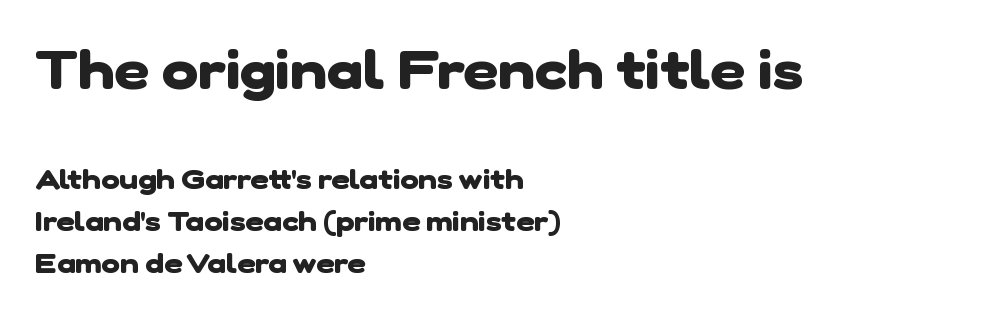
{"serif": "no", "bold": "yes", "weight": "heavy", "width": "normal", "stroke_contrast": "low", "x_height": "medium", "monospaced": "no", "underline": "no", "align": "left", "line_spacing": "normal", "line_spacing_ratio": 1.5, "letter_spacing": "normal", "letter_spacing_em": 0.0, "larger_block": "first", "size_ratio": 1.96, "glyph_px": 55}
